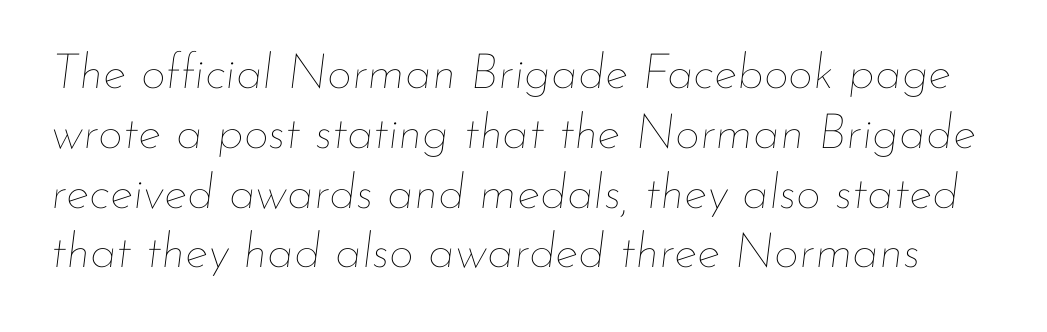
It's the slanting kind of type. Think of a printed novel: that variable character pitch is what you see here. Caption: standard tracking, unaltered. Each row of text sits above clean, open space.
